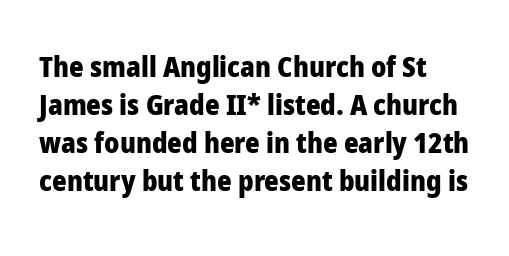
The image shows 28 px heavy sans-serif type, upright; set left-aligned, normal line spacing (1.36x), normal letter spacing, not underlined; low stroke contrast and a medium x-height.
